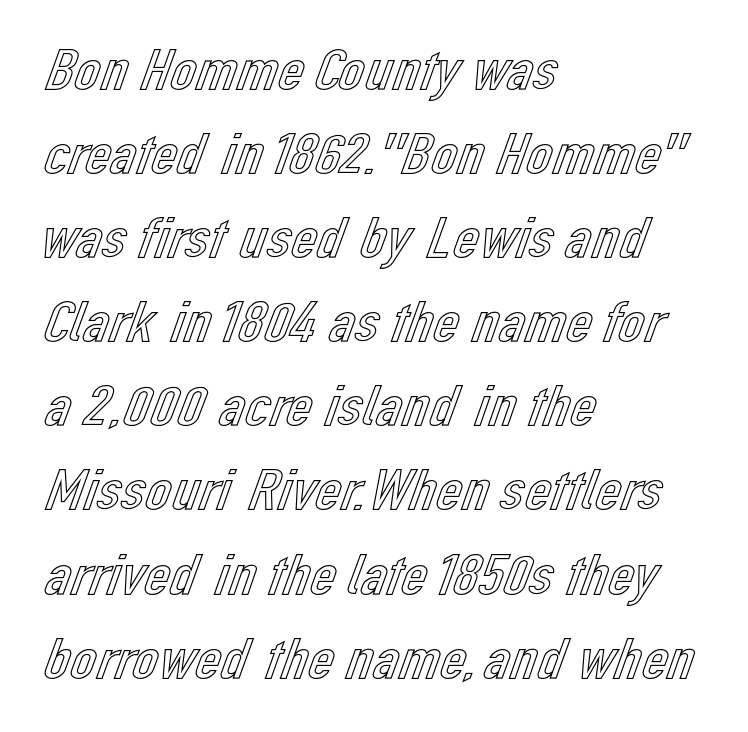
Q: Is the text italic (slanted)? A: Yes.
Q: Is the text underlined? A: No.
Q: How is the paragraph aligned? A: Left-aligned.
Q: Is the spacing between letters normal or unusually wide? A: Normal.
Q: Is the spacing between lines tight, normal or loose? A: Normal.
Q: Width (condensed, normal, or wide)? A: Normal.
Q: x-height? A: Medium.
Q: Monospaced? A: No.
